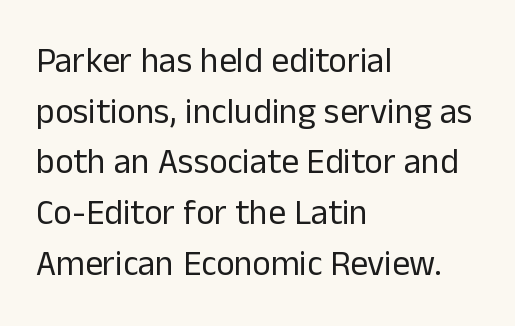
The image shows 35 px regular-weight sans-serif type, upright; set left-aligned, normal line spacing (1.45x), normal letter spacing, not underlined; low stroke contrast and a medium x-height.
